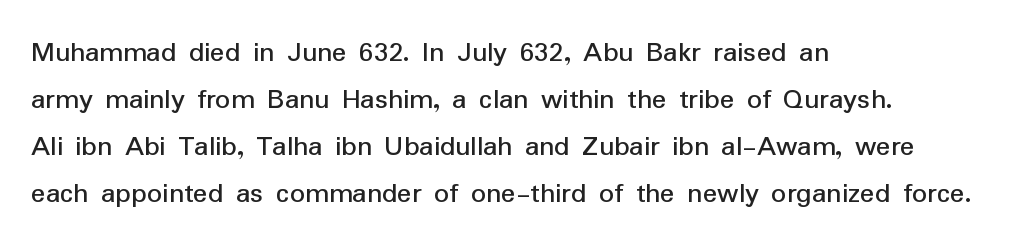
{"serif": "no", "italic": "no", "width": "normal", "stroke_contrast": "low", "x_height": "medium", "monospaced": "no", "underline": "no", "align": "left", "line_spacing": "normal", "line_spacing_ratio": 1.57, "letter_spacing": "normal", "letter_spacing_em": 0.0, "glyph_px": 30}
